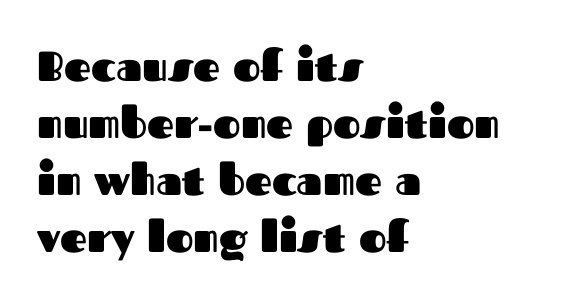
The image shows 42 px heavy sans-serif type, upright; set left-aligned, normal line spacing (1.36x), normal letter spacing, not underlined; medium stroke contrast and a medium x-height.
